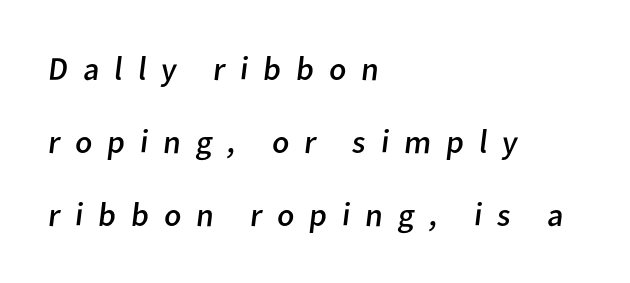
The image shows 33 px regular-weight sans-serif type; set left-aligned, loose line spacing (2.21x), unusually wide letter spacing (+0.45 em), not underlined; low stroke contrast and a medium x-height.
